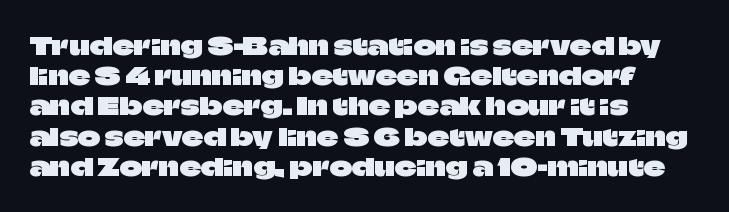
Q: Is the text italic (slanted)? A: No, it is upright.
Q: Is the text underlined? A: No.
Q: How is the paragraph aligned? A: Left-aligned.
Q: Is the spacing between letters normal or unusually wide? A: Normal.
Q: Is the spacing between lines tight, normal or loose? A: Normal.
